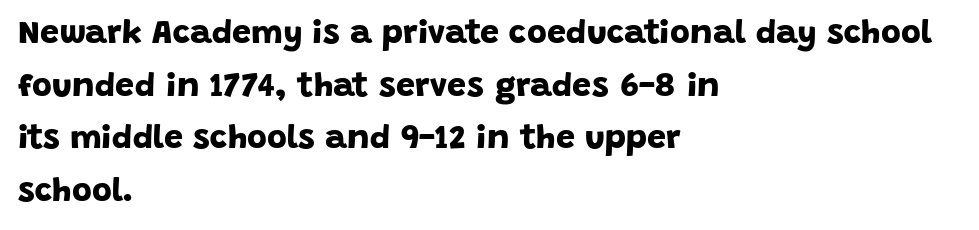
The image shows 34 px bold sans-serif type; set left-aligned, normal line spacing (1.55x), normal letter spacing, not underlined; low stroke contrast and a large x-height.
